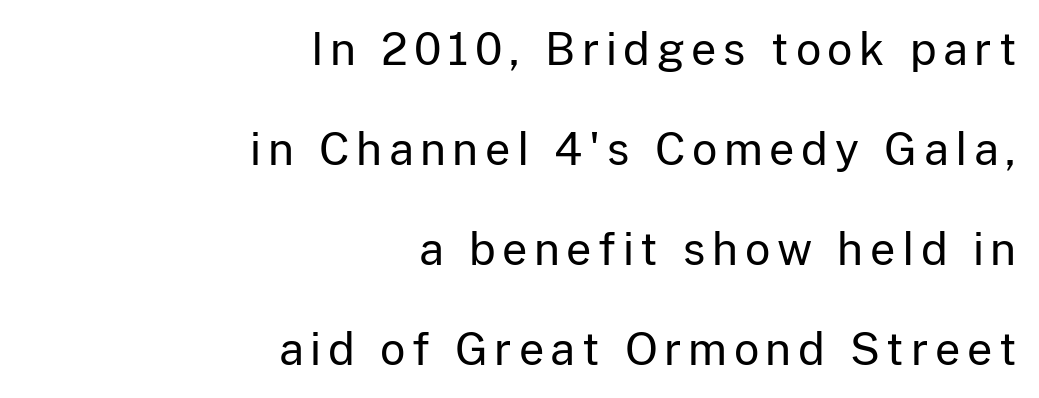
Q: Is the text bold? A: No.
Q: Is the text italic (slanted)? A: No, it is upright.
Q: Is the typeface a serif or a sans-serif typeface? A: Sans-serif.
Q: Is the text underlined? A: No.
Q: How is the paragraph aligned? A: Right-aligned.
Q: Is the spacing between lines tight, normal or loose? A: Loose.
Q: Width (condensed, normal, or wide)? A: Normal.
Q: Stroke contrast? A: Low.
Q: x-height? A: Medium.
Q: Monospaced? A: No.
